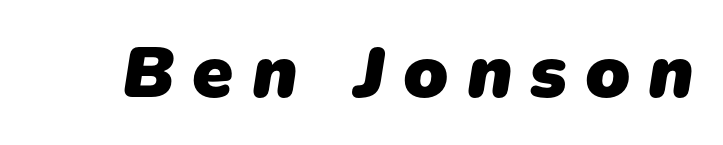
The foot of each line stays bare and open. Each letter keeps its own natural width here, so spacing adapts to shape. Strokes here are thick enough to call this a true bold. A sans-serif font was chosen for this passage.
